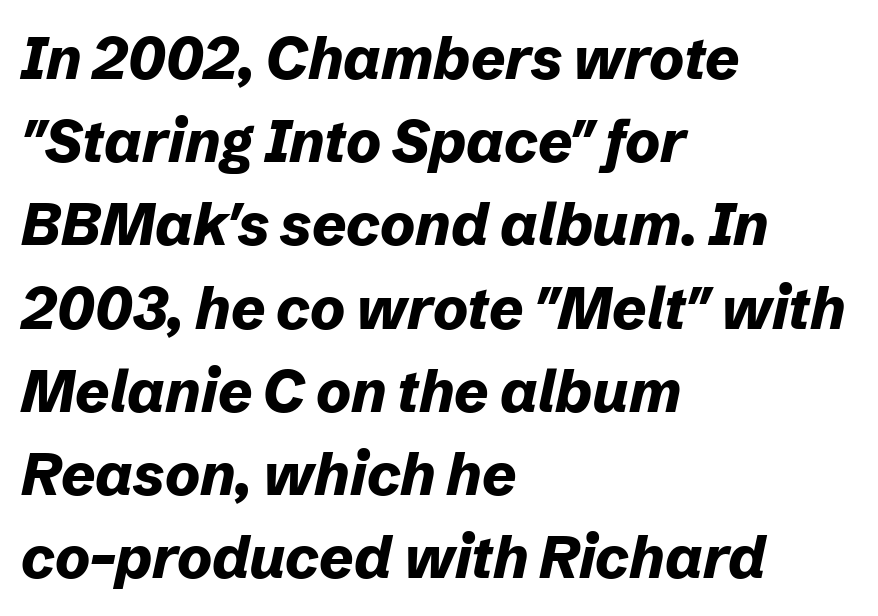
The face used here has a pronounced slope to its letters. Letter spacing: default. In terms of leading, this rendering sits right in the middle. The gap between lines stays unmarked. The lines are quadded left. The passage shown is typed in a proportional face where columns would drift.
